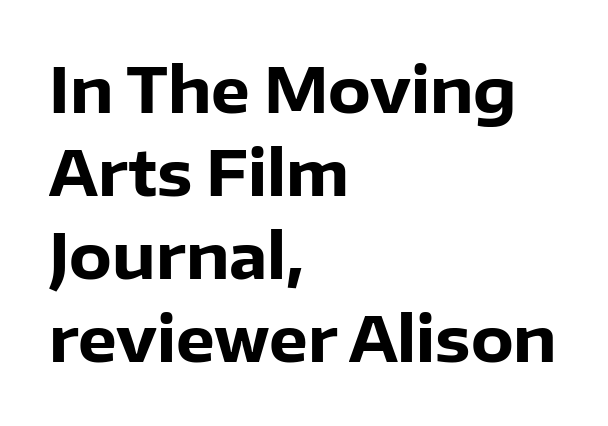
Proportional: the letters do not fall into vertical columns. How would I describe the line gaps? Plain and ordinary. No feet cap the strokes, marking this as sans-serif type. Heavy, bold letterforms. Check the space under the baseline: it is left empty. The horizontal fit of the characters is conventional and even.
